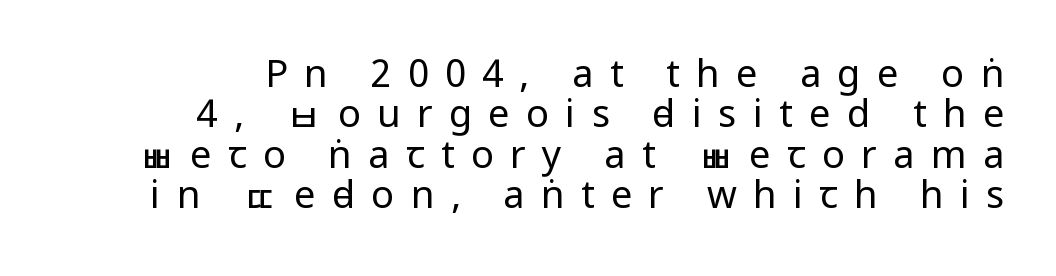
Q: Is the text bold? A: No.
Q: Is the text italic (slanted)? A: No, it is upright.
Q: Is the typeface a serif or a sans-serif typeface? A: Sans-serif.
Q: Is the text underlined? A: No.
Q: How is the paragraph aligned? A: Right-aligned.
Q: Is the spacing between letters normal or unusually wide? A: Unusually wide.
Q: Is the spacing between lines tight, normal or loose? A: Tight.
Q: Width (condensed, normal, or wide)? A: Condensed.
Q: Stroke contrast? A: Low.
Q: x-height? A: Large.
Q: Monospaced? A: No.
